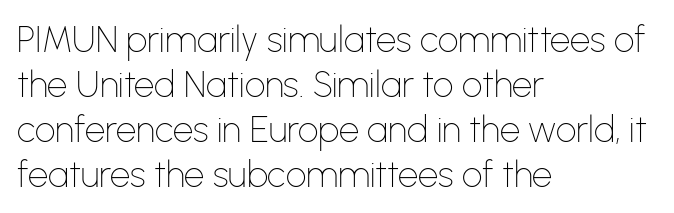
{"serif": "no", "italic": "no", "bold": "no", "weight": "thin", "width": "normal", "stroke_contrast": "low", "x_height": "medium", "monospaced": "no", "underline": "no", "align": "left", "line_spacing": "normal", "line_spacing_ratio": 1.25, "letter_spacing": "normal", "letter_spacing_em": 0.0, "glyph_px": 36}
